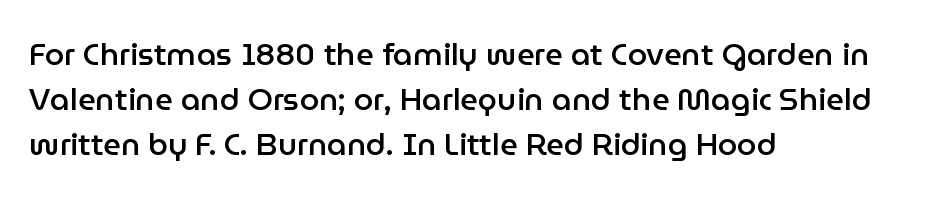
Q: Is the text bold? A: Semi-bold.
Q: Is the text italic (slanted)? A: No, it is upright.
Q: Is the typeface a serif or a sans-serif typeface? A: Sans-serif.
Q: Is the text underlined? A: No.
Q: How is the paragraph aligned? A: Left-aligned.
Q: Is the spacing between letters normal or unusually wide? A: Normal.
Q: Is the spacing between lines tight, normal or loose? A: Normal.
Q: Width (condensed, normal, or wide)? A: Normal.
Q: Stroke contrast? A: Low.
Q: x-height? A: Medium.
Q: Monospaced? A: No.
